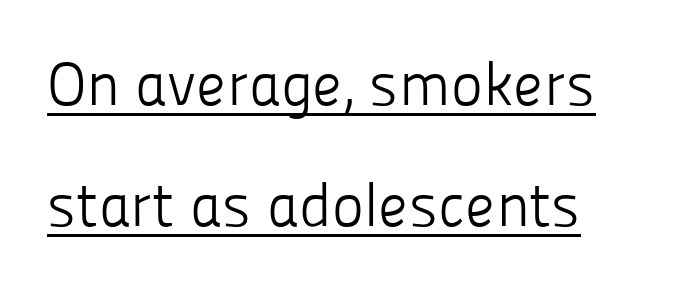
{"serif": "no", "italic": "no", "bold": "no", "weight": "light", "width": "normal", "stroke_contrast": "low", "x_height": "medium", "monospaced": "no", "underline": "yes", "align": "left", "line_spacing": "loose", "line_spacing_ratio": 1.98, "letter_spacing": "normal", "letter_spacing_em": 0.0, "glyph_px": 61}
